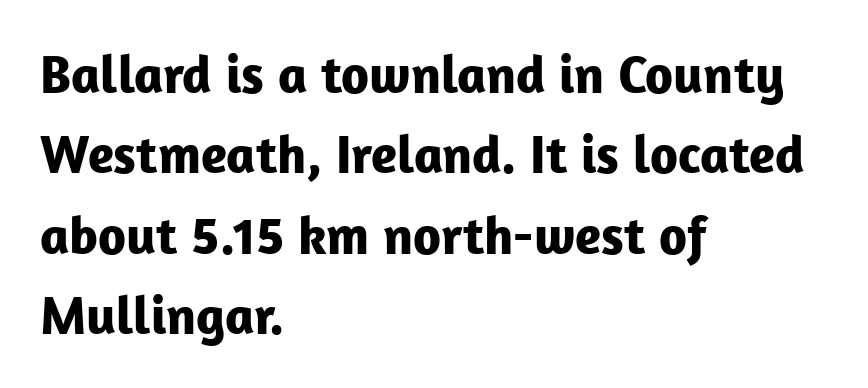
{"serif": "no", "italic": "no", "bold": "yes", "weight": "bold", "width": "normal", "stroke_contrast": "low", "x_height": "medium", "monospaced": "no", "underline": "no", "align": "left", "line_spacing": "normal", "line_spacing_ratio": 1.49, "letter_spacing": "normal", "letter_spacing_em": 0.0, "glyph_px": 54}
